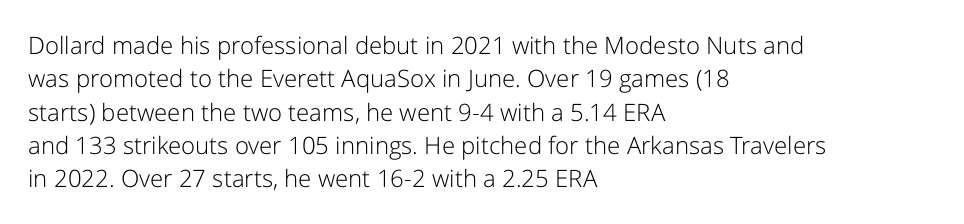
{"italic": "no", "bold": "no", "underline": "no", "align": "left", "line_spacing": "normal", "line_spacing_ratio": 1.39, "letter_spacing": "normal", "letter_spacing_em": 0.0, "glyph_px": 24}
